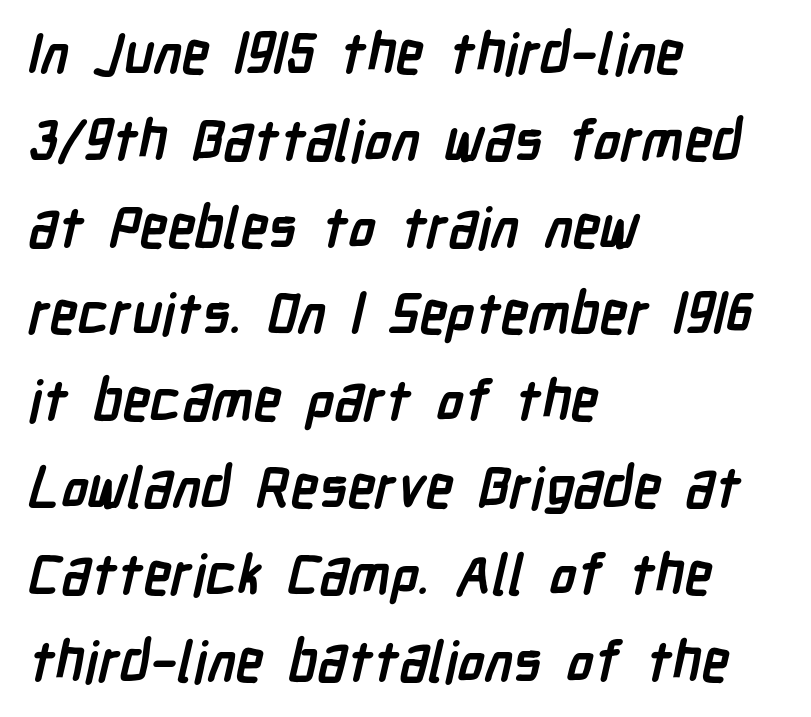
{"serif": "no", "bold": "yes", "weight": "semibold", "width": "condensed", "stroke_contrast": "low", "x_height": "medium", "monospaced": "no", "underline": "no", "align": "left", "line_spacing": "normal", "line_spacing_ratio": 1.55, "letter_spacing": "normal", "letter_spacing_em": 0.0, "glyph_px": 56}
